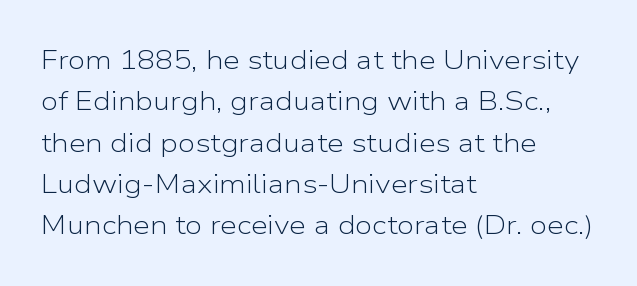
In terms of leading, this rendering sits right in the middle. The lettering stays uniformly vertical, giving the passage a roman look. Decoration check: the copy has no underline. The passage shown is not bold in any degree. How are the letters spaced? Ordinarily, with no added tracking.
